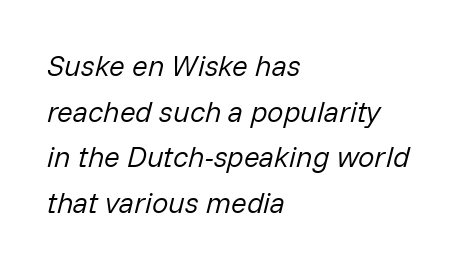
The ragged edge is on the right, which tells us the setting is flush left. Quick note: underline off. Characters are canted at an angle relative to the baseline's perpendicular. Each new line begins a customary step beneath the previous one. Think of a printed novel: that variable character pitch is what you see here.
